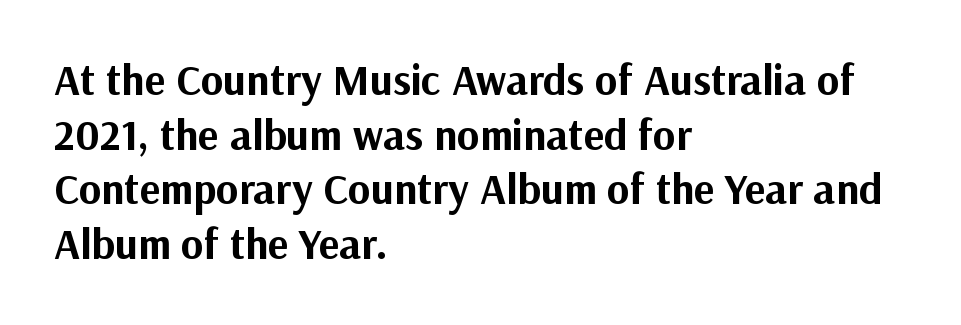
The image shows 43 px bold sans-serif type, upright; set left-aligned, normal line spacing (1.27x), normal letter spacing, not underlined; medium stroke contrast and a medium x-height.
